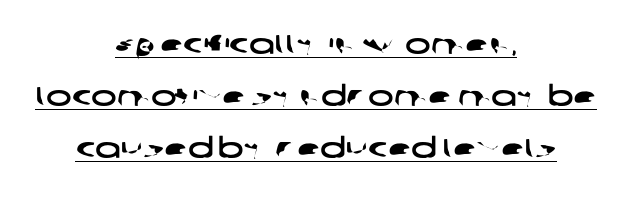
The image shows 27 px text type; set centered, loose line spacing (1.93x), normal letter spacing, underlined.
